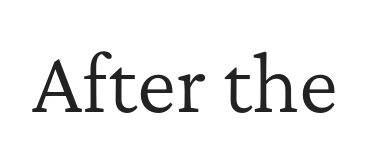
Q: Is the text bold? A: No.
Q: Is the text italic (slanted)? A: No, it is upright.
Q: Is the typeface a serif or a sans-serif typeface? A: Serif.
Q: Is the text underlined? A: No.
Q: Is the spacing between letters normal or unusually wide? A: Normal.
Q: Width (condensed, normal, or wide)? A: Normal.
Q: Stroke contrast? A: Low.
Q: x-height? A: Medium.
Q: Monospaced? A: No.
